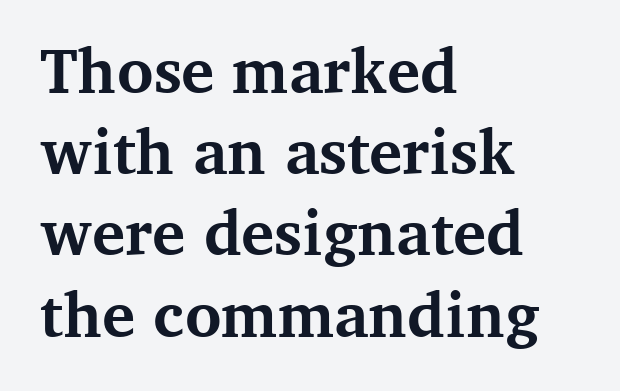
Each letter keeps its own natural width here, so spacing adapts to shape. This rendering features lettering with no underline. Notice how the stems are strictly vertical — no italics here. Baseline-to-baseline distance is the conventional proportion of letter height. There is no visible air inserted between adjacent glyphs. The type family on display is of the serif kind.
